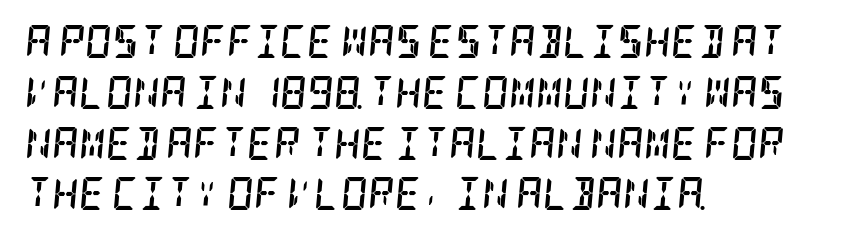
Q: Is the text bold? A: Yes.
Q: Is the text italic (slanted)? A: Yes, it leans right by about 5 degrees.
Q: Is the typeface a serif or a sans-serif typeface? A: Serif.
Q: Is the text underlined? A: No.
Q: How is the paragraph aligned? A: Left-aligned.
Q: Is the spacing between letters normal or unusually wide? A: Normal.
Q: Is the spacing between lines tight, normal or loose? A: Normal.
Q: Width (condensed, normal, or wide)? A: Condensed.
Q: Stroke contrast? A: Low.
Q: x-height? A: Large.
